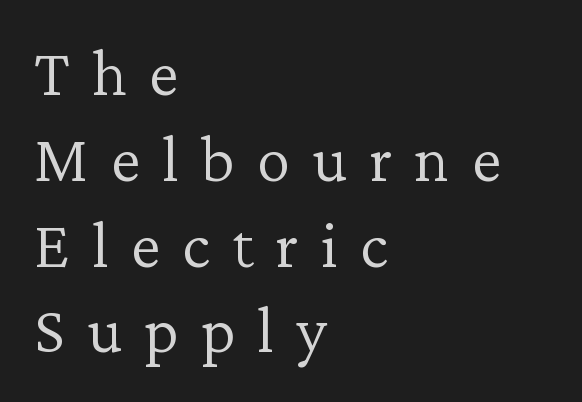
{"serif": "yes", "italic": "no", "bold": "no", "weight": "light", "width": "normal", "stroke_contrast": "low", "x_height": "medium", "monospaced": "no", "underline": "no", "align": "left", "line_spacing": "normal", "line_spacing_ratio": 1.28, "letter_spacing": "wide", "letter_spacing_em": 0.33, "glyph_px": 67}
